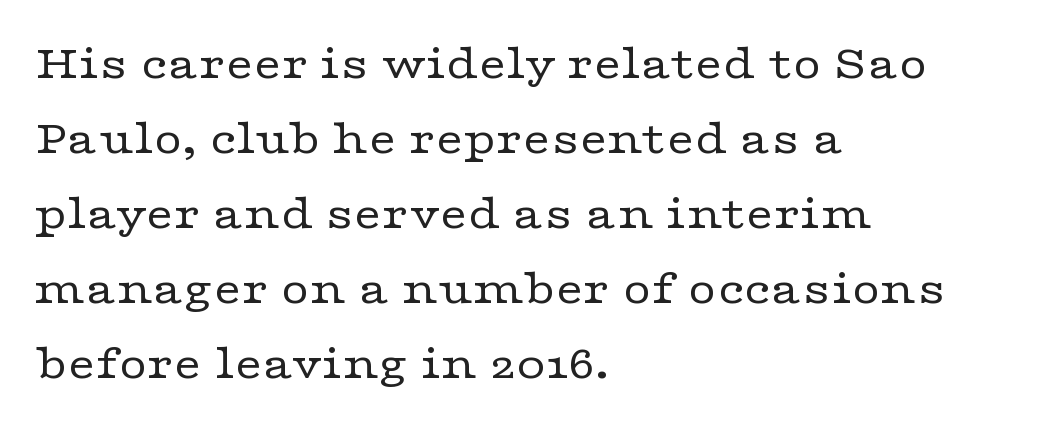
The image shows 49 px regular-weight, wide serif type, upright; set left-aligned, normal line spacing (1.53x), normal letter spacing, not underlined; low stroke contrast and a medium x-height.
